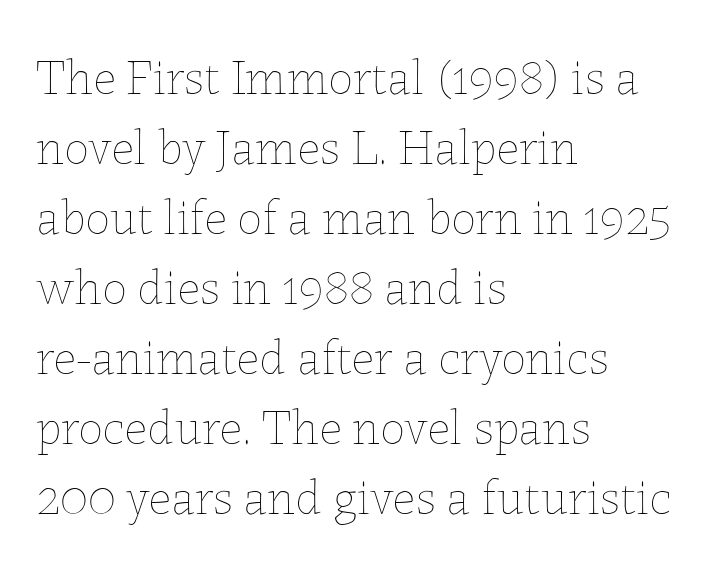
No italicization has been applied; the sample stays upright. Normally led — the rows are evenly, conventionally spaced. Between one letter and the next there's only the usual sliver of space. Any mark beneath the type? The region is blank. The letterforms sit at book weight or below.
